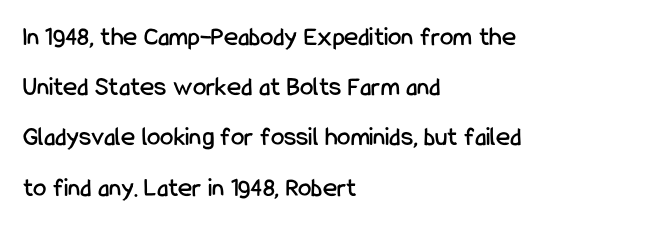
The image shows 27 px text type, upright; set left-aligned, line spacing 1.86x, normal letter spacing, not underlined.
